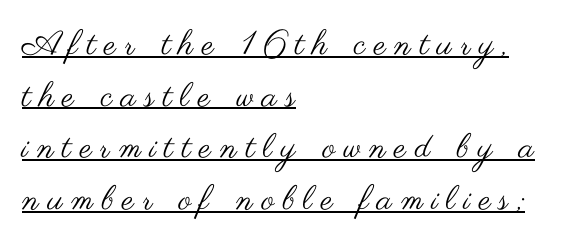
{"serif": "no", "bold": "no", "weight": "regular", "width": "wide", "stroke_contrast": "medium", "x_height": "small", "monospaced": "no", "underline": "yes", "align": "left", "line_spacing": "normal", "line_spacing_ratio": 1.52, "letter_spacing": "wide", "letter_spacing_em": 0.25, "glyph_px": 34}
